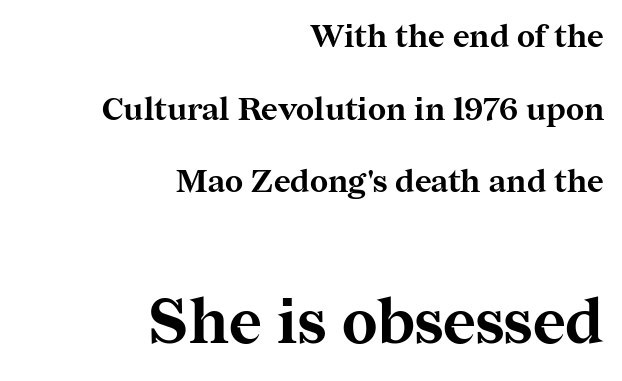
The image shows 63 px bold serif type, upright; set right-aligned, loose line spacing (2.27x), normal letter spacing, not underlined; the second (bottom) block is 1.97x larger; medium stroke contrast and a medium x-height.
